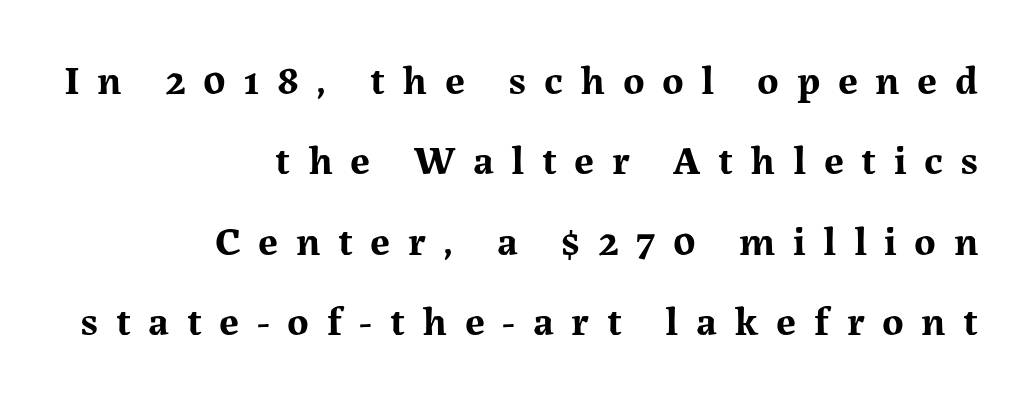
{"serif": "yes", "italic": "no", "bold": "yes", "weight": "bold", "width": "normal", "stroke_contrast": "medium", "x_height": "medium", "monospaced": "no", "underline": "no", "align": "right", "line_spacing": "loose", "line_spacing_ratio": 1.96, "letter_spacing": "wide", "letter_spacing_em": 0.43, "glyph_px": 41}
